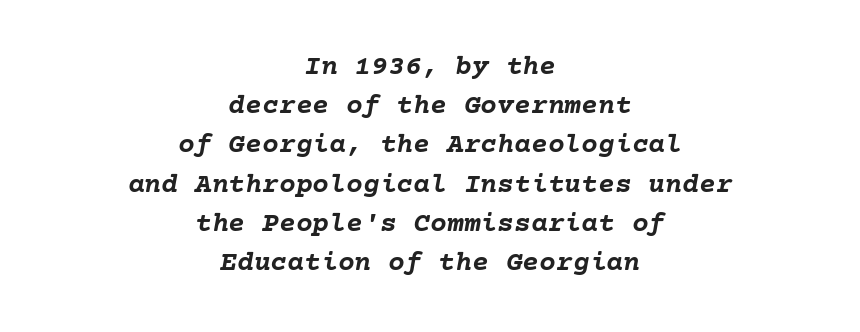
Slant detected: the letters are inclined. Just letters on the line, the space beneath them empty. This sample uses plain, unmodified letter spacing. Interline gaps are of average width in this sample. The face used here has the dense, thick strokes of a bold. Both edges are ragged and mirror each other, which tells us the setting is centered.
